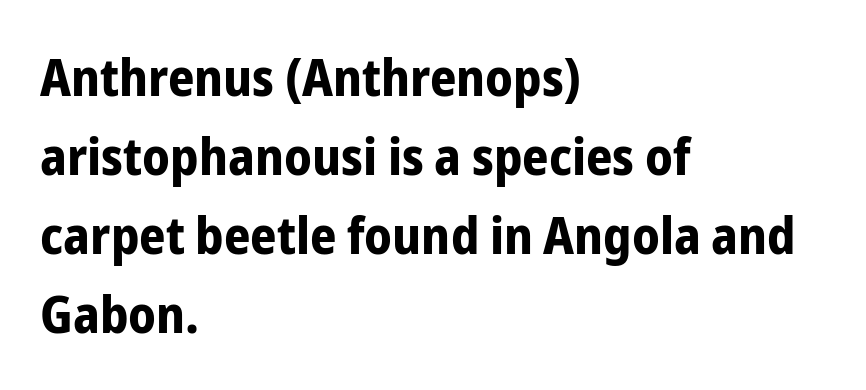
The image shows 52 px bold, condensed sans-serif type, upright; set left-aligned, normal line spacing (1.52x), normal letter spacing, not underlined; low stroke contrast and a medium x-height.
